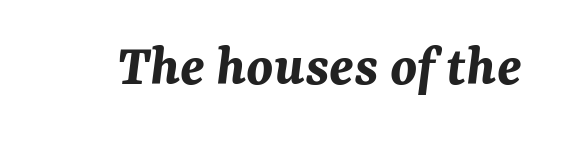
Heavy, bold letterforms. Descender tails drop into unmarked territory. The face used here is rendered with its standard letterfit. Here the designer chose a conventional face with non-uniform glyph widths. Characters are canted at an angle relative to the baseline's perpendicular.
